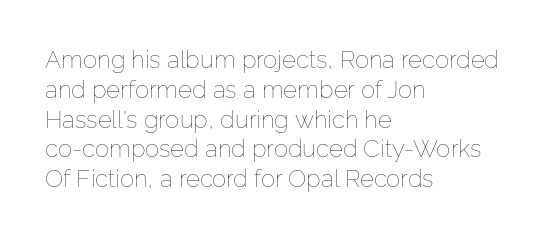
Q: Is the text bold? A: No.
Q: Is the text italic (slanted)? A: No, it is upright.
Q: Is the text underlined? A: No.
Q: How is the paragraph aligned? A: Left-aligned.
Q: Is the spacing between letters normal or unusually wide? A: Normal.
